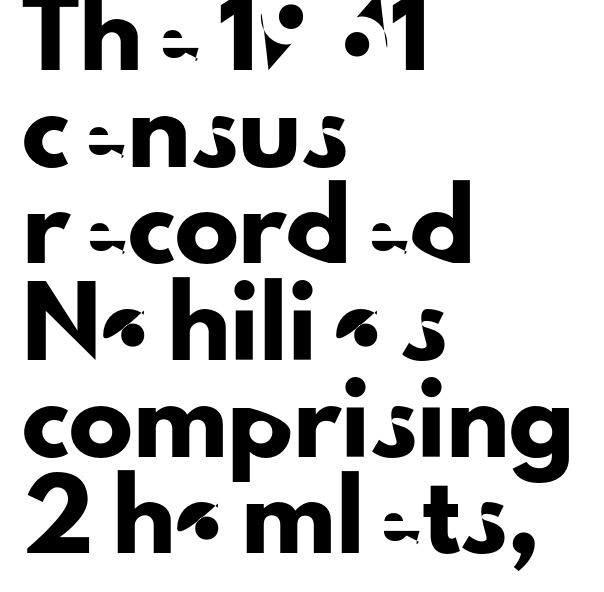
The image shows 64 px sans-serif type, upright; set left-aligned, normal line spacing (1.51x), normal letter spacing, not underlined; low stroke contrast and a small x-height.
